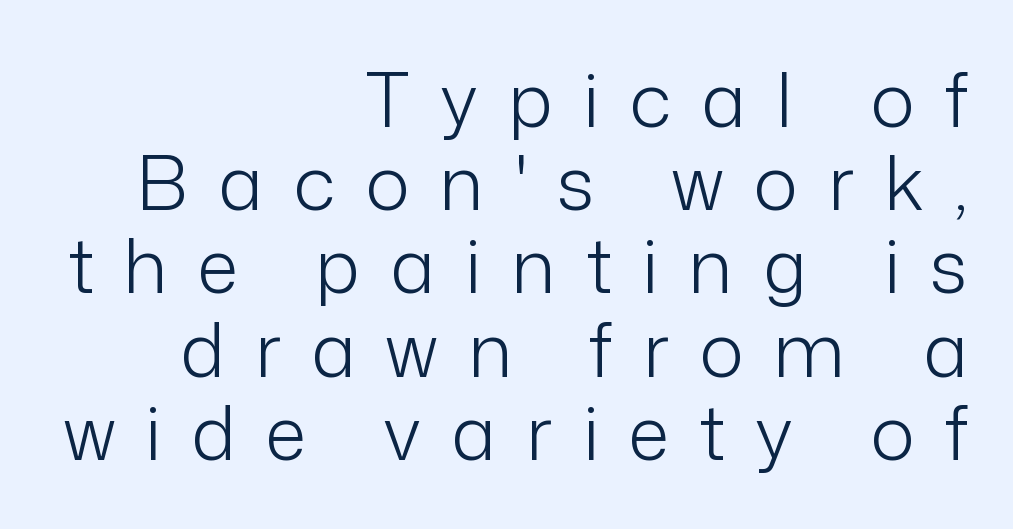
The image shows 75 px light sans-serif type, upright; set right-aligned, tight line spacing (1.11x), unusually wide letter spacing (+0.4 em), not underlined; low stroke contrast and a medium x-height.
